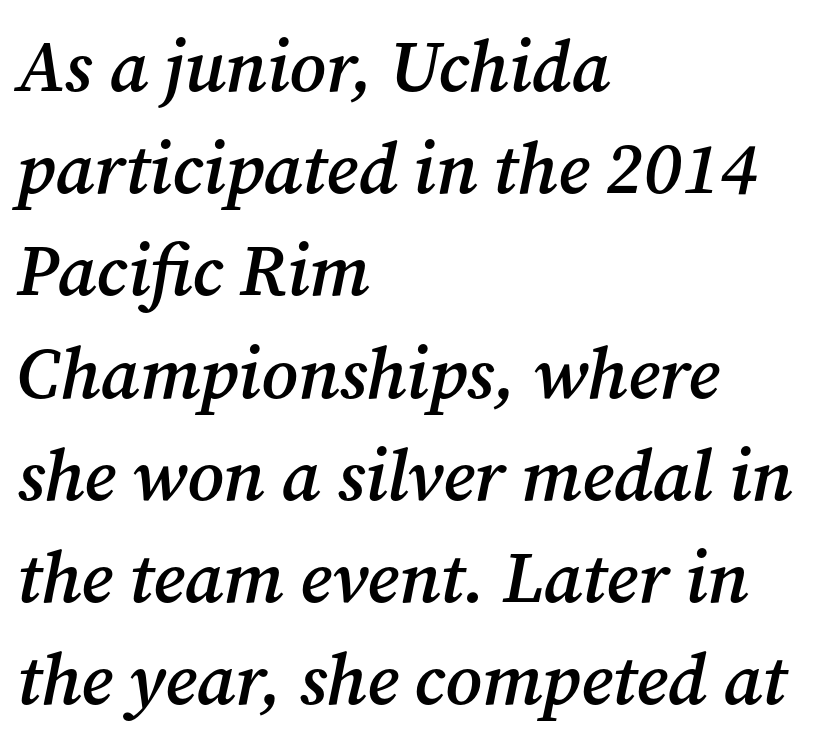
{"serif": "yes", "italic": "yes", "lean": "right", "slant_degrees": 12, "bold": "semi", "weight": "semibold", "width": "normal", "stroke_contrast": "medium", "x_height": "medium", "monospaced": "no", "underline": "no", "align": "left", "line_spacing": "normal", "line_spacing_ratio": 1.42, "letter_spacing": "normal", "letter_spacing_em": 0.0, "glyph_px": 72}
